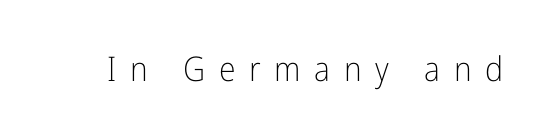
Letters rest on an invisible, unmarked baseline. The type family on display is of the sans-serif kind. In terms of posture, this sample is upright. The rendering uses natural spacing where letterforms have individual widths. Counters stay open thanks to moderate or lighter strokes.
